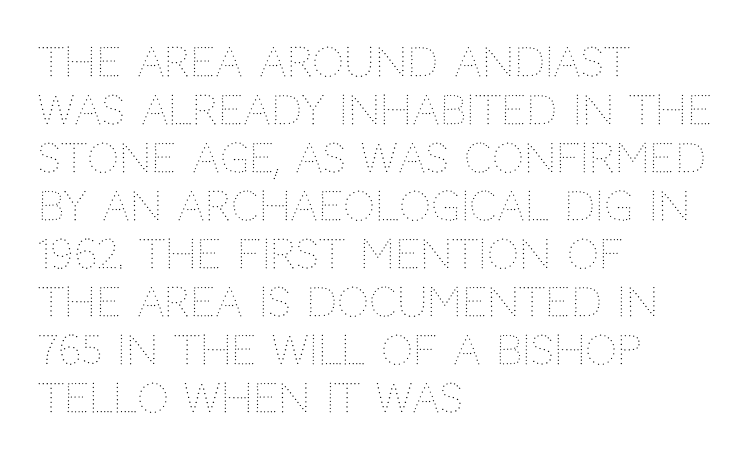
The image shows 40 px thin type, upright; set left-aligned, line spacing 1.2x, normal letter spacing, not underlined; medium stroke contrast and a large x-height.
